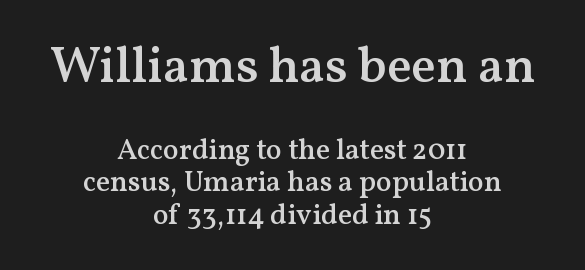
Examine the stroke ends and you'll spot serifs. The face used here is a semibold: visibly heavier than regular, lighter than bold. The passage is arranged like a title page — every line centered. Caption: standard tracking, unaltered. Tall strokes in this sample are plumb rather than angled. Beneath every word, the page is bare.
